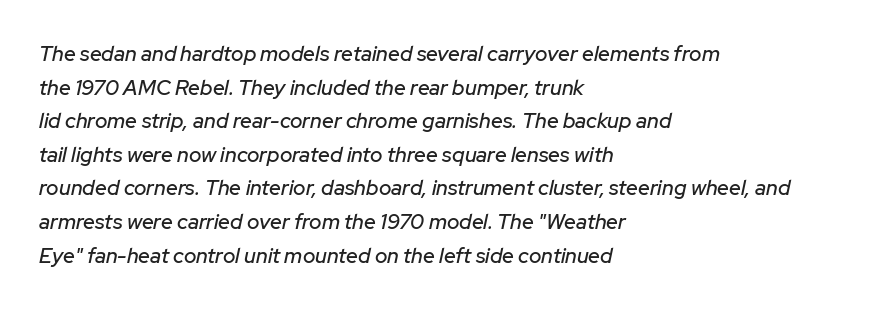
{"italic": "yes", "lean": "right", "slant_degrees": 12, "underline": "no", "align": "left", "line_spacing": "normal", "line_spacing_ratio": 1.6, "letter_spacing": "normal", "letter_spacing_em": 0.0, "glyph_px": 21}
